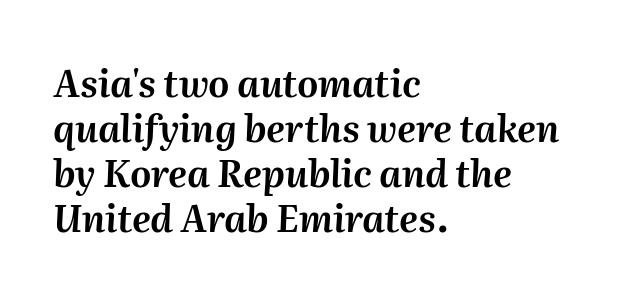
{"italic": "yes", "lean": "right", "slant_degrees": 2, "width": "normal", "stroke_contrast": "medium", "x_height": "medium", "monospaced": "no", "underline": "no", "align": "left", "line_spacing_ratio": 1.22, "letter_spacing": "normal", "letter_spacing_em": 0.0, "glyph_px": 37}
